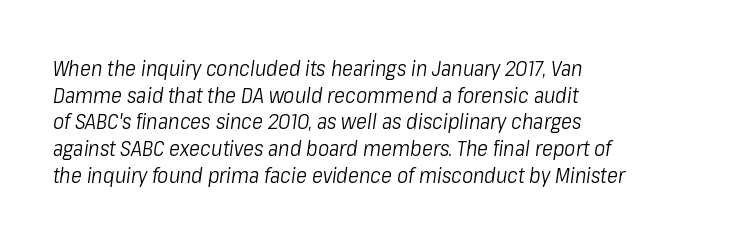
The space beneath each line is pristine and unruled. Compared with a centered layout, this one pins lines to the left instead. The passage shown is not bold in any degree. Slant detected: the letters are inclined. The vertical gap from one line to the next is medium.
